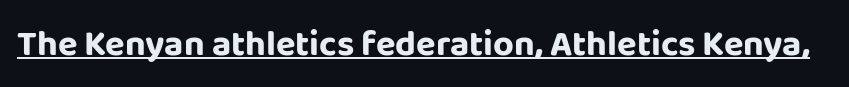
Q: Is the text bold? A: Yes.
Q: Is the text italic (slanted)? A: No, it is upright.
Q: Is the typeface a serif or a sans-serif typeface? A: Sans-serif.
Q: Is the text underlined? A: Yes.
Q: Is the spacing between letters normal or unusually wide? A: Normal.
Q: Width (condensed, normal, or wide)? A: Normal.
Q: Stroke contrast? A: Low.
Q: x-height? A: Large.
Q: Monospaced? A: No.
